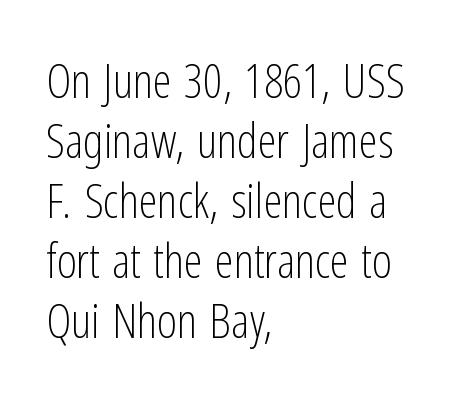
{"serif": "no", "italic": "no", "bold": "no", "weight": "light", "width": "condensed", "stroke_contrast": "low", "x_height": "medium", "monospaced": "no", "underline": "no", "align": "left", "line_spacing": "normal", "line_spacing_ratio": 1.25, "letter_spacing": "normal", "letter_spacing_em": 0.0, "glyph_px": 48}
